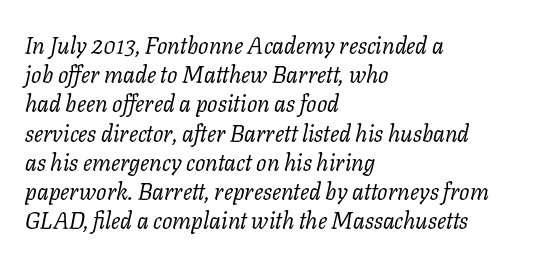
You can tell it's italic because the verticals aren't actually vertical. Glyph-to-glyph distance matches everyday printed text. The paragraph has a hard left edge and a soft right edge. The passage shown stacks its lines at a standard gap. Stems here are at most as thick as an everyday book face. A clean baseline with only descenders dipping below it.
